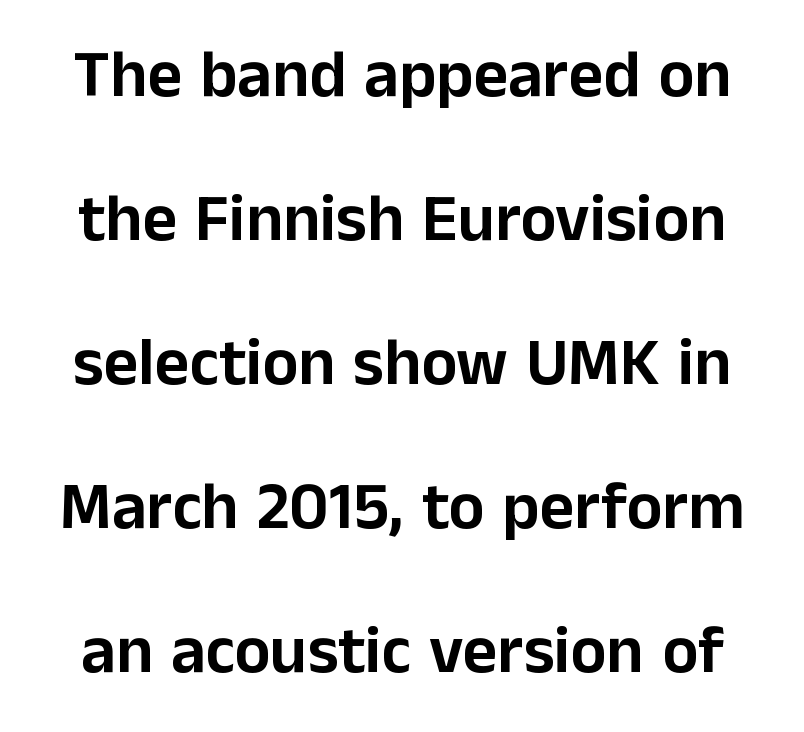
{"serif": "no", "italic": "no", "width": "normal", "stroke_contrast": "low", "x_height": "medium", "monospaced": "no", "underline": "no", "line_spacing": "loose", "line_spacing_ratio": 2.15, "letter_spacing": "normal", "letter_spacing_em": 0.0, "glyph_px": 67}
